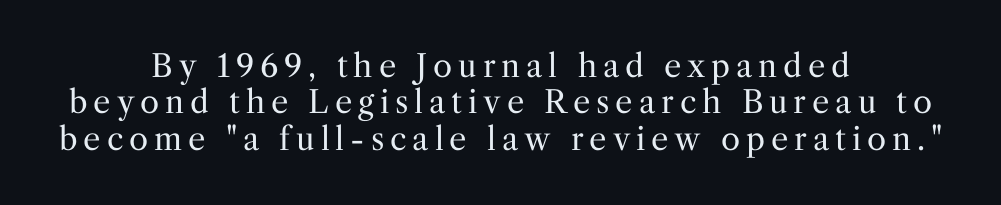
The image shows 31 px regular-weight serif type, upright; set centered, line spacing 1.17x, not underlined; medium stroke contrast and a medium x-height.
